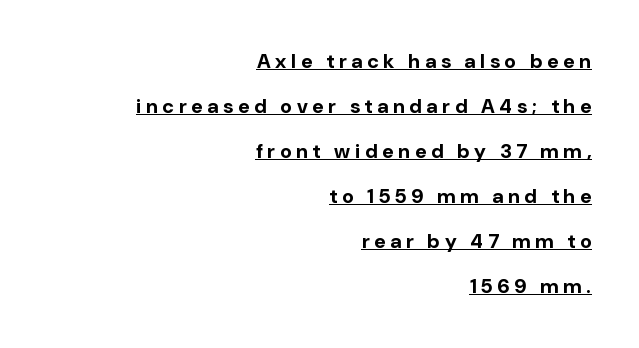
Q: Is the text bold? A: Yes.
Q: Is the text italic (slanted)? A: No, it is upright.
Q: Is the text underlined? A: Yes.
Q: How is the paragraph aligned? A: Right-aligned.
Q: Is the spacing between letters normal or unusually wide? A: Unusually wide.
Q: Is the spacing between lines tight, normal or loose? A: Loose.
